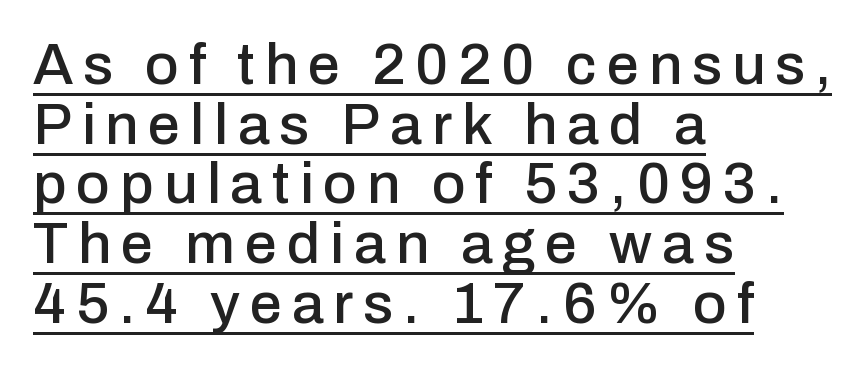
Q: Is the text italic (slanted)? A: No, it is upright.
Q: Is the typeface a serif or a sans-serif typeface? A: Sans-serif.
Q: Is the text underlined? A: Yes.
Q: How is the paragraph aligned? A: Left-aligned.
Q: Is the spacing between lines tight, normal or loose? A: Tight.
Q: Width (condensed, normal, or wide)? A: Normal.
Q: Stroke contrast? A: Low.
Q: x-height? A: Medium.
Q: Monospaced? A: No.
